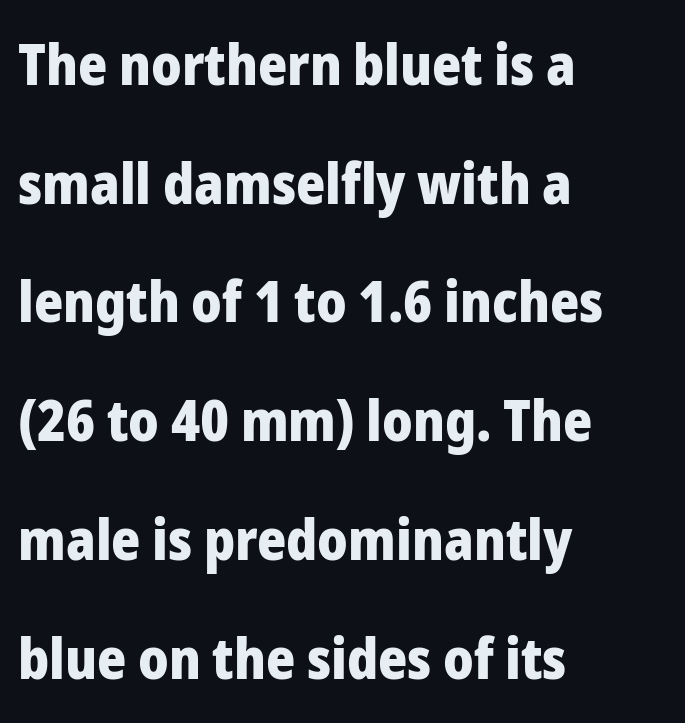
{"serif": "no", "italic": "no", "bold": "yes", "weight": "heavy", "width": "normal", "stroke_contrast": "low", "x_height": "medium", "monospaced": "no", "underline": "no", "align": "left", "line_spacing": "loose", "line_spacing_ratio": 2.12, "letter_spacing": "normal", "letter_spacing_em": 0.0, "glyph_px": 56}
